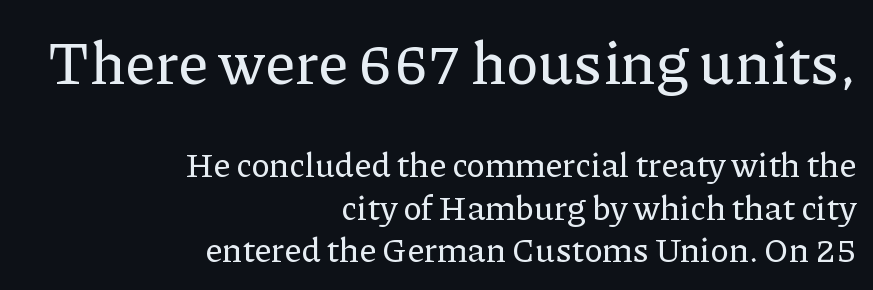
To sum up the face: it has serifs. Here the glyphs are tracked normally, forming tight word shapes. Italic? Not at all — the glyphs are vertical. These lines stack with their right ends in a neat column. The area under the type is left untouched.
